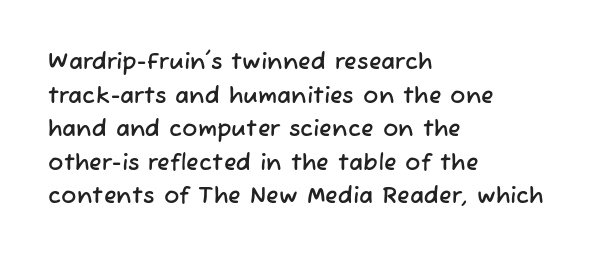
Look at the tracking — it's just the regular setting, nothing added. Any mark beneath the type? The region is blank. Does the copy run flush right? No — it runs flush left. One glance says typical: line gaps are just what's usual.
